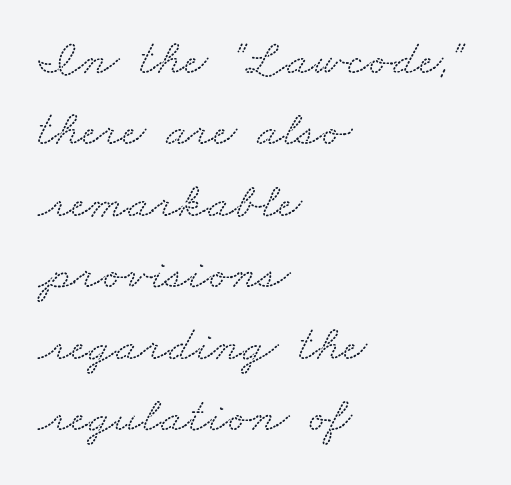
{"serif": "yes", "width": "wide", "stroke_contrast": "low", "x_height": "small", "monospaced": "no", "underline": "no", "align": "left", "line_spacing": "normal", "line_spacing_ratio": 1.4, "letter_spacing": "normal", "letter_spacing_em": 0.0, "glyph_px": 51}
